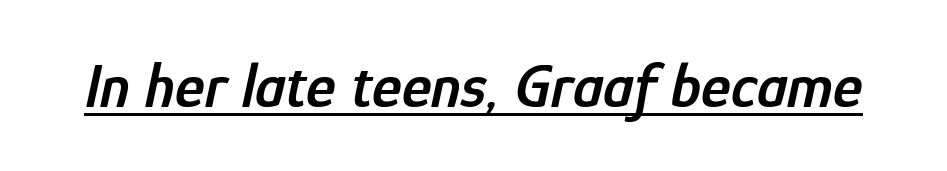
{"italic": "yes", "lean": "right", "slant_degrees": 12, "bold": "semi", "weight": "semibold", "width": "condensed", "stroke_contrast": "low", "x_height": "medium", "monospaced": "no", "underline": "yes", "letter_spacing": "normal", "letter_spacing_em": 0.0, "glyph_px": 63}
